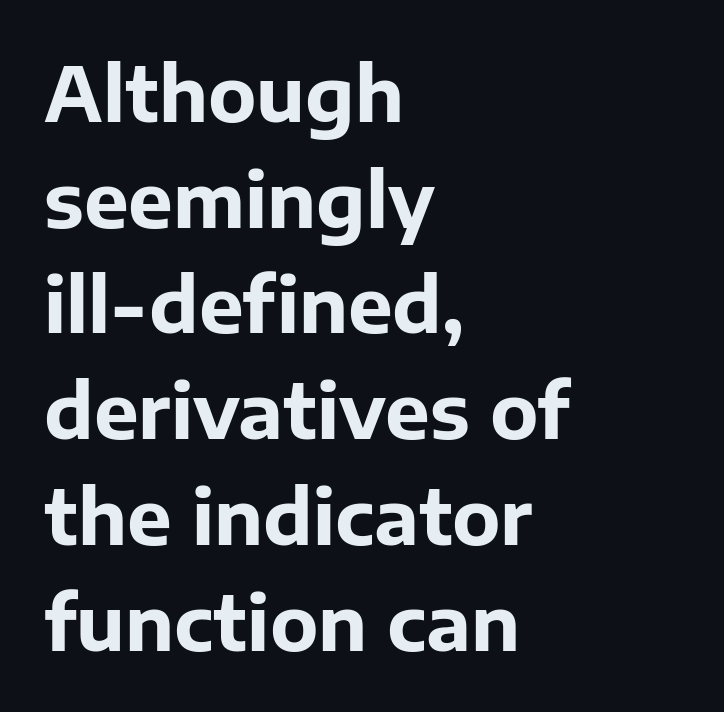
The image shows 75 px bold sans-serif type, upright; set left-aligned, normal line spacing (1.41x), normal letter spacing, not underlined; low stroke contrast and a medium x-height.
